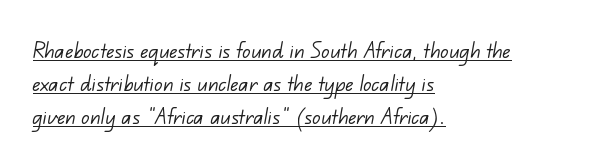
{"bold": "no", "underline": "yes", "align": "left", "line_spacing": "normal", "line_spacing_ratio": 1.26, "letter_spacing": "normal", "letter_spacing_em": 0.0, "glyph_px": 26}
